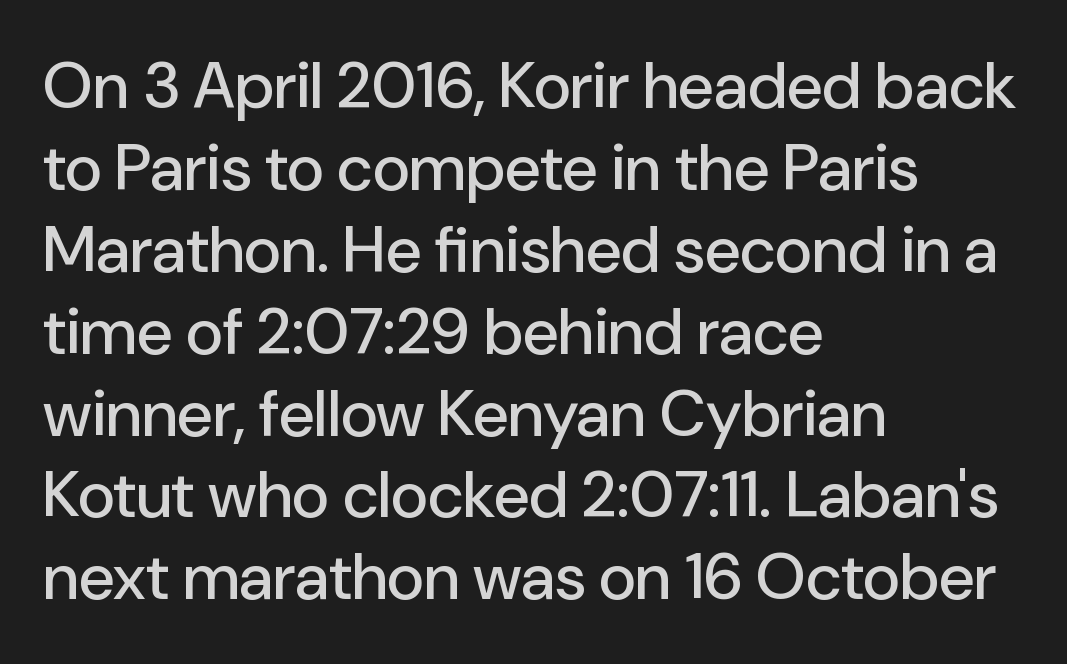
Each word holds together tightly as a unit, with standard inter-letter gaps. Has an underline been added? It has not. This is sans-serif lettering, the kind often seen on screens and signage. Posture: vertical. What's the leading like? Ordinary, nothing unusual. Notice how the passage keeps a crisp vertical edge on the left only.
